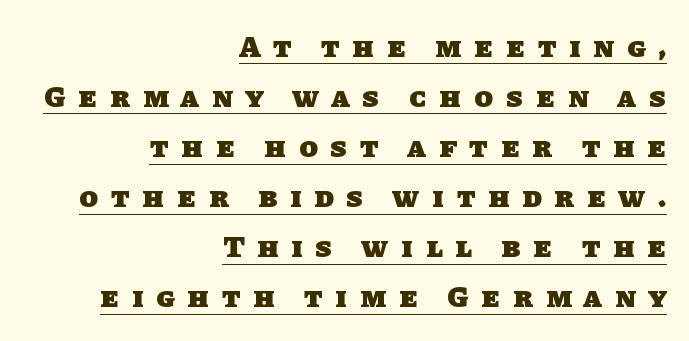
A rule runs beneath these lines of type. The type family on display is of the sans-serif kind. The horizontal fit of the characters is loose and conspicuously gappy. Heft: maximum for text — a bold. Notice how the passage keeps a crisp vertical edge on the right only. The rows are spaced the way most documents space them.
